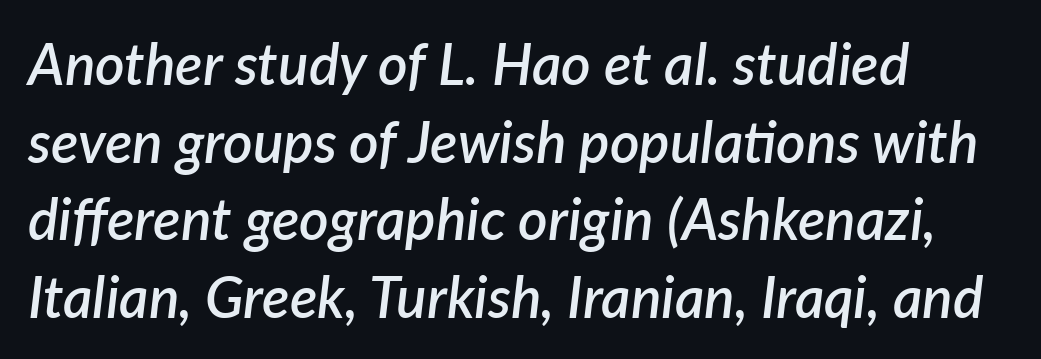
Q: Is the text bold? A: Semi-bold.
Q: Is the text italic (slanted)? A: Yes, it leans right by about 7 degrees.
Q: Is the text underlined? A: No.
Q: How is the paragraph aligned? A: Left-aligned.
Q: Is the spacing between letters normal or unusually wide? A: Normal.
Q: Is the spacing between lines tight, normal or loose? A: Normal.
Q: Width (condensed, normal, or wide)? A: Normal.
Q: Stroke contrast? A: Low.
Q: x-height? A: Medium.
Q: Monospaced? A: No.
